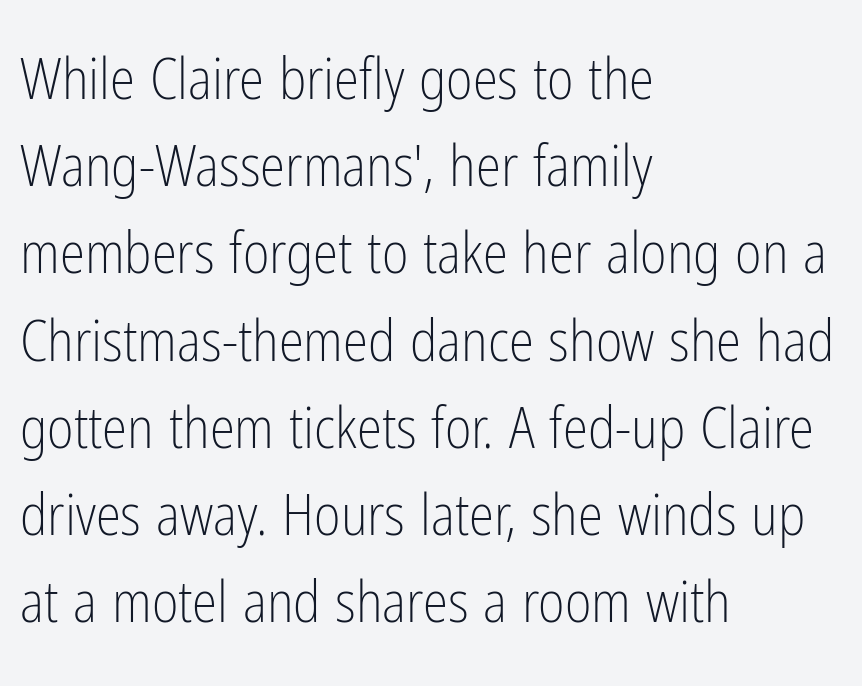
The image shows 57 px light, condensed sans-serif type, upright; set left-aligned, normal line spacing (1.53x), normal letter spacing, not underlined; low stroke contrast and a medium x-height.
